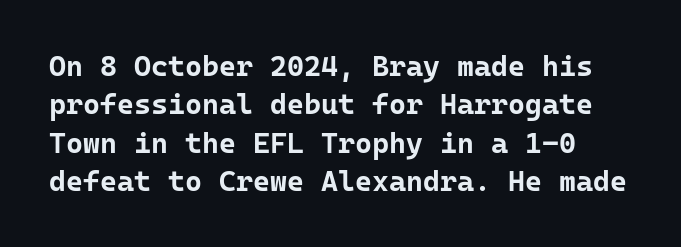
The passage shown is typeset with a sans-serif family. The space directly below the letters is spotless. Set as a true bold cut, around the 700 mark. The letterforms sit shoulder to shoulder at normal distance. The block of text has a typical density, with ordinary space between rows.
